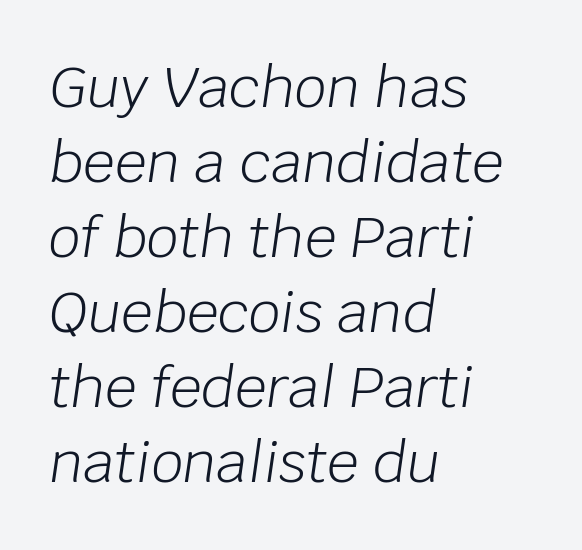
{"italic": "yes", "lean": "right", "slant_degrees": 8, "bold": "no", "weight": "light", "width": "normal", "stroke_contrast": "low", "x_height": "large", "monospaced": "no", "underline": "no", "align": "left", "line_spacing": "normal", "line_spacing_ratio": 1.34, "letter_spacing": "normal", "letter_spacing_em": 0.0, "glyph_px": 56}
